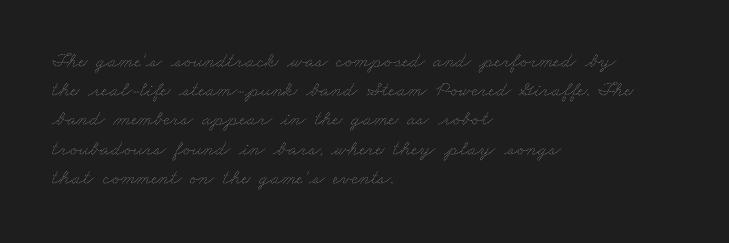
The image shows 21 px text type; set left-aligned, normal line spacing (1.39x), normal letter spacing, not underlined.
